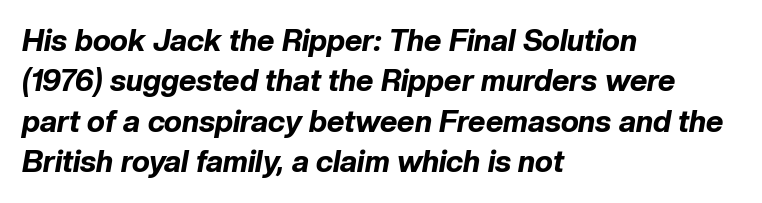
Glyph-to-glyph distance matches everyday printed text. The typesetter chose a ragged-right arrangement here. Emphasis-style slanted type is in use. Proportional: the letters do not fall into vertical columns.
